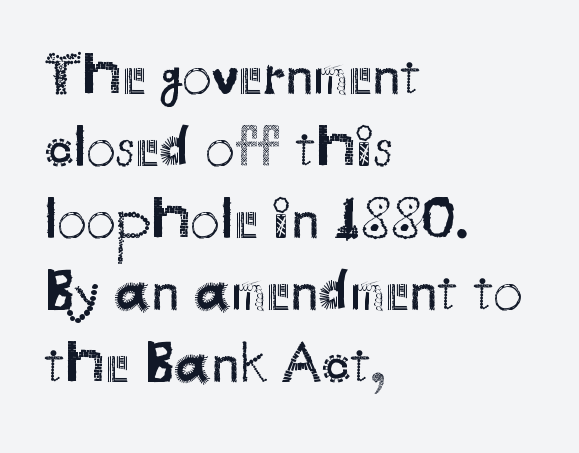
Q: Is the text bold? A: No.
Q: Is the text italic (slanted)? A: No, it is upright.
Q: Is the typeface a serif or a sans-serif typeface? A: Sans-serif.
Q: Is the text underlined? A: No.
Q: How is the paragraph aligned? A: Left-aligned.
Q: Is the spacing between letters normal or unusually wide? A: Normal.
Q: Width (condensed, normal, or wide)? A: Normal.
Q: Stroke contrast? A: Medium.
Q: x-height? A: Small.
Q: Monospaced? A: No.
